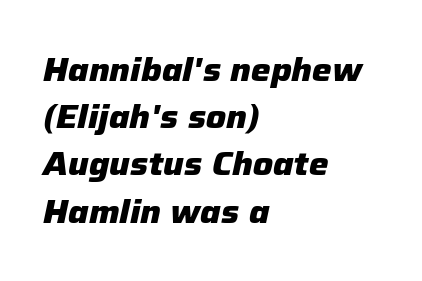
Q: Is the text bold? A: Yes.
Q: Is the text italic (slanted)? A: Yes, it leans right by about 12 degrees.
Q: Is the text underlined? A: No.
Q: How is the paragraph aligned? A: Left-aligned.
Q: Is the spacing between letters normal or unusually wide? A: Normal.
Q: Is the spacing between lines tight, normal or loose? A: Normal.
Q: Width (condensed, normal, or wide)? A: Normal.
Q: Stroke contrast? A: Low.
Q: x-height? A: Medium.
Q: Monospaced? A: No.
